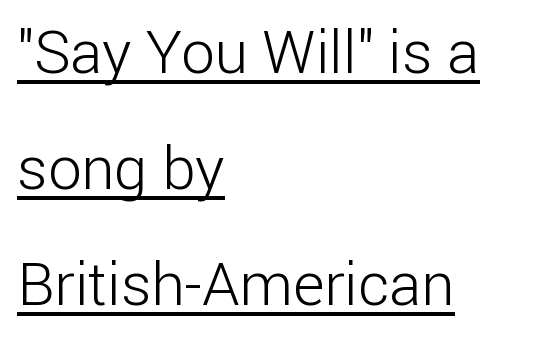
Unlike a traditional serif, this face leaves its strokes unadorned. Compared with typical body copy, the letter spacing here is the same. Which margin do the lines hug? The left one — the right edge is uneven. A typographer would call this underscored text.
